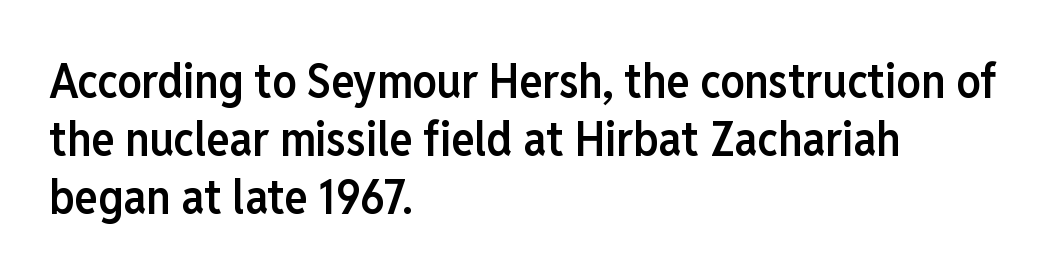
{"serif": "no", "italic": "no", "bold": "semi", "weight": "semibold", "width": "condensed", "stroke_contrast": "low", "x_height": "medium", "monospaced": "no", "underline": "no", "align": "left", "line_spacing_ratio": 1.21, "letter_spacing": "normal", "letter_spacing_em": 0.0, "glyph_px": 48}
